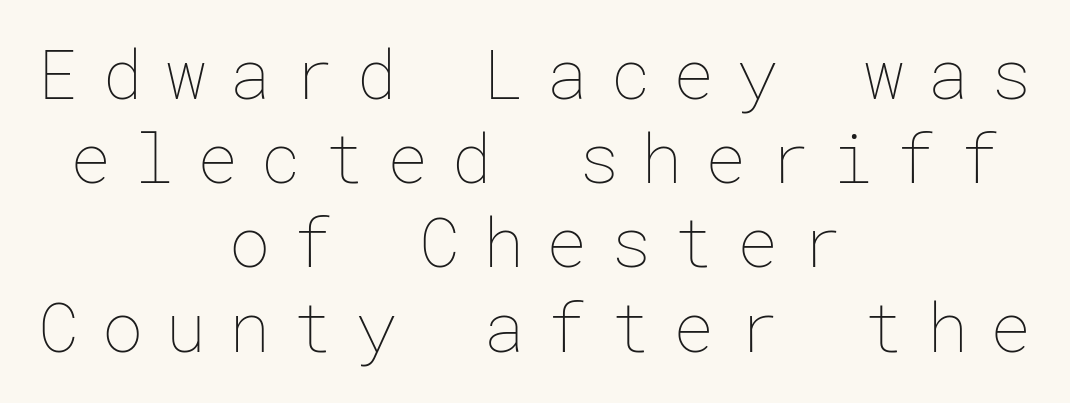
Stems and bowls with no extra thickness — not bold. The zone under the glyphs is completely vacant. Caption: multi-line text, centered on the measure. Inter-character spacing is expanded well beyond the font's built-in metrics. Nope, not italic — everything's standing straight.
